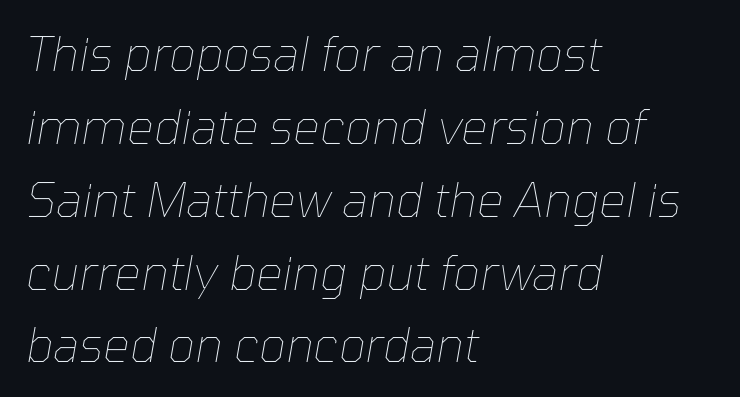
Q: Is the text bold? A: No.
Q: Is the text italic (slanted)? A: Yes, it leans right by about 10 degrees.
Q: Is the text underlined? A: No.
Q: How is the paragraph aligned? A: Left-aligned.
Q: Is the spacing between letters normal or unusually wide? A: Normal.
Q: Is the spacing between lines tight, normal or loose? A: Normal.
Q: Width (condensed, normal, or wide)? A: Normal.
Q: Stroke contrast? A: Low.
Q: x-height? A: Medium.
Q: Monospaced? A: No.
